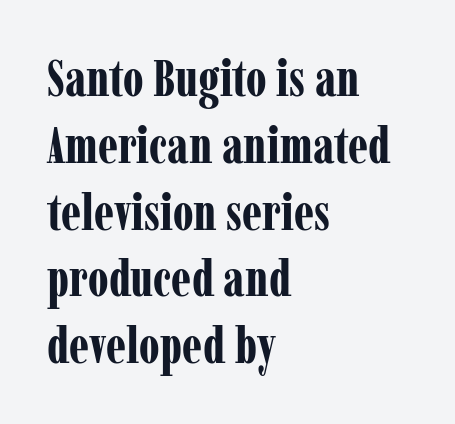
Q: Is the text bold? A: Yes.
Q: Is the text italic (slanted)? A: No, it is upright.
Q: Is the typeface a serif or a sans-serif typeface? A: Serif.
Q: Is the text underlined? A: No.
Q: How is the paragraph aligned? A: Left-aligned.
Q: Is the spacing between letters normal or unusually wide? A: Normal.
Q: Is the spacing between lines tight, normal or loose? A: Normal.
Q: Width (condensed, normal, or wide)? A: Condensed.
Q: Stroke contrast? A: Low.
Q: x-height? A: Medium.
Q: Monospaced? A: No.
